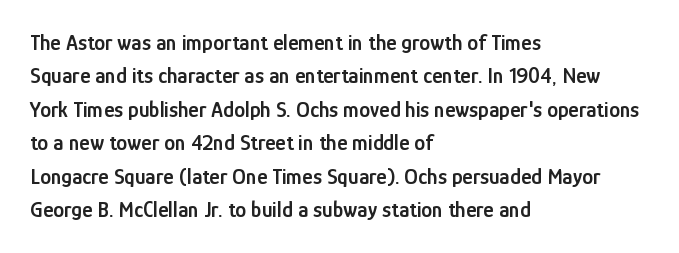
Q: Is the text bold? A: Semi-bold.
Q: Is the text italic (slanted)? A: No, it is upright.
Q: Is the text underlined? A: No.
Q: How is the paragraph aligned? A: Left-aligned.
Q: Is the spacing between letters normal or unusually wide? A: Normal.
Q: Is the spacing between lines tight, normal or loose? A: Normal.
